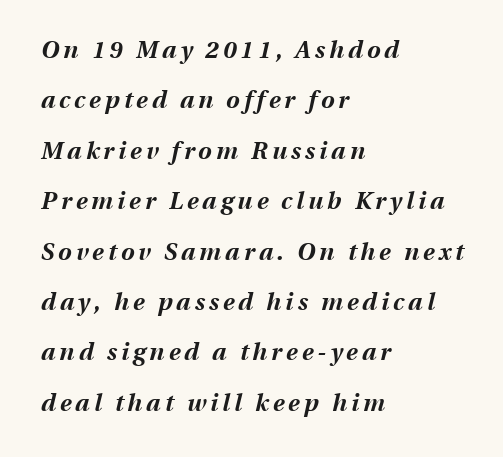
Any mark beneath the type? The region is blank. The text block is weighted toward the left margin, trailing off unevenly rightward. The lettering tilts uniformly, giving the passage an italic look. Compared with typical paragraphs, the rows here are farther apart. Every letter is thick-stroked: bold, no question.
